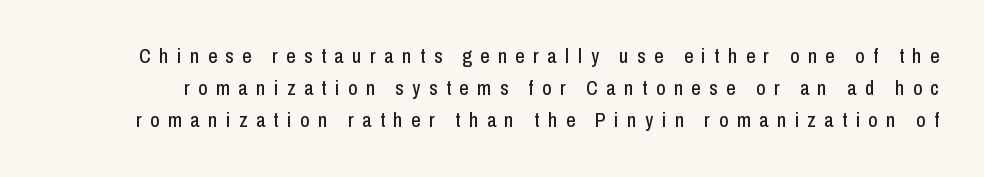
Q: Is the text italic (slanted)? A: No, it is upright.
Q: Is the text underlined? A: No.
Q: Is the spacing between letters normal or unusually wide? A: Unusually wide.
Q: Is the spacing between lines tight, normal or loose? A: Normal.
